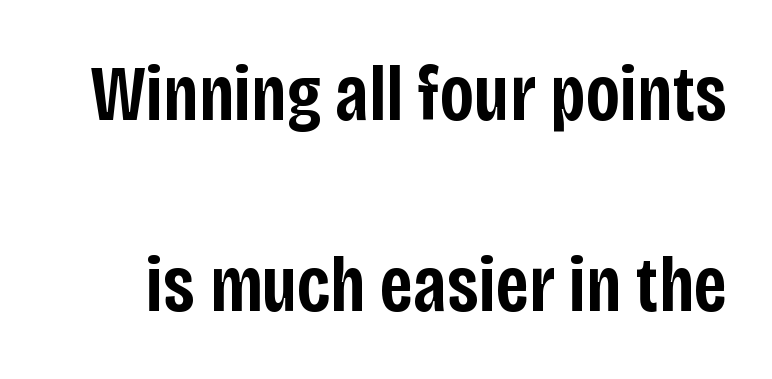
{"serif": "no", "italic": "no", "bold": "semi", "weight": "semibold", "width": "condensed", "stroke_contrast": "low", "x_height": "large", "monospaced": "no", "underline": "no", "line_spacing": "loose", "line_spacing_ratio": 2.39, "letter_spacing": "normal", "letter_spacing_em": 0.0, "glyph_px": 80}
